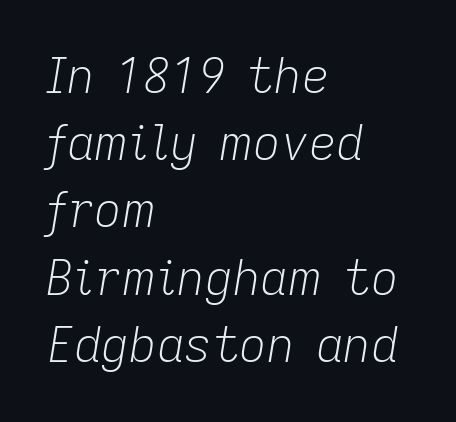
This sample keeps an unexceptional amount of space between lines. The words here are not underlined. No heavy texture on the line: the type isn't bold. The letterforms sit shoulder to shoulder at normal distance.
